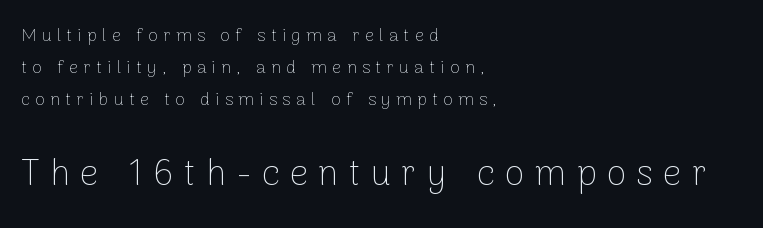
Q: Is the text bold? A: No.
Q: Is the text italic (slanted)? A: No, it is upright.
Q: Is the typeface a serif or a sans-serif typeface? A: Sans-serif.
Q: Is the text underlined? A: No.
Q: How is the paragraph aligned? A: Left-aligned.
Q: Is the spacing between letters normal or unusually wide? A: Unusually wide.
Q: Which block of text is set in a larger size, the first (top) or the second (bottom)? A: The second (bottom) one.
Q: Width (condensed, normal, or wide)? A: Normal.
Q: Stroke contrast? A: Low.
Q: x-height? A: Medium.
Q: Monospaced? A: No.
